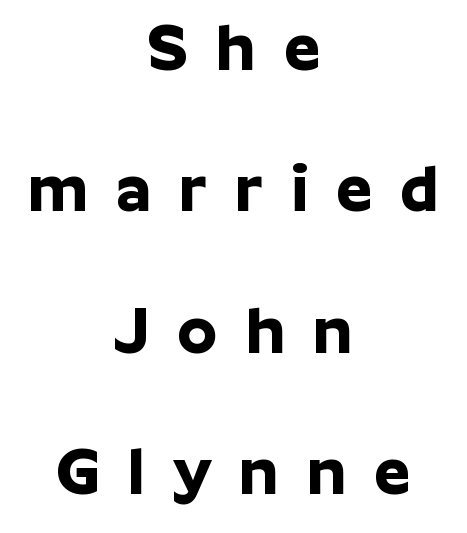
Q: Is the text bold? A: Yes.
Q: Is the text italic (slanted)? A: No, it is upright.
Q: Is the typeface a serif or a sans-serif typeface? A: Sans-serif.
Q: Is the text underlined? A: No.
Q: How is the paragraph aligned? A: Centered.
Q: Is the spacing between letters normal or unusually wide? A: Unusually wide.
Q: Is the spacing between lines tight, normal or loose? A: Loose.
Q: Width (condensed, normal, or wide)? A: Normal.
Q: Stroke contrast? A: Low.
Q: x-height? A: Medium.
Q: Monospaced? A: No.
